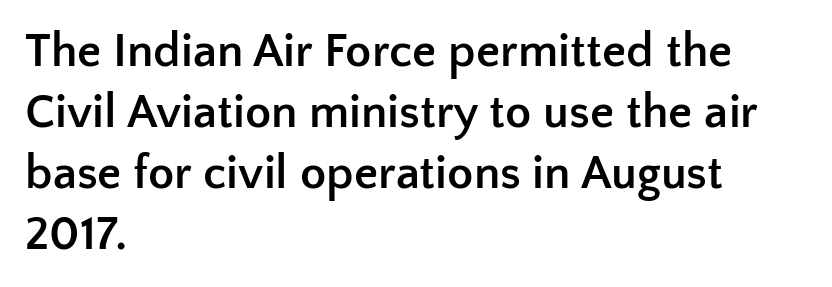
The face used here is a sans, in the tradition of grotesques and geometrics. The glyphs are unaccompanied by any horizontal stroke below them. Reading down the column, the eye jumps a familiar distance to each next line. The face used here is rendered with its standard letterfit.
